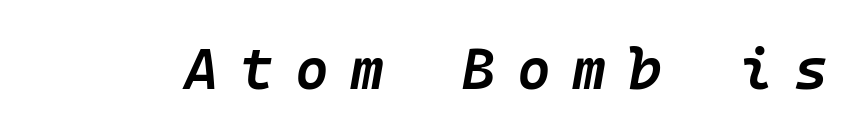
{"italic": "yes", "lean": "right", "slant_degrees": 10, "bold": "semi", "weight": "semibold", "width": "normal", "stroke_contrast": "low", "x_height": "medium", "underline": "no", "letter_spacing": "wide", "letter_spacing_em": 0.37, "glyph_px": 58}
